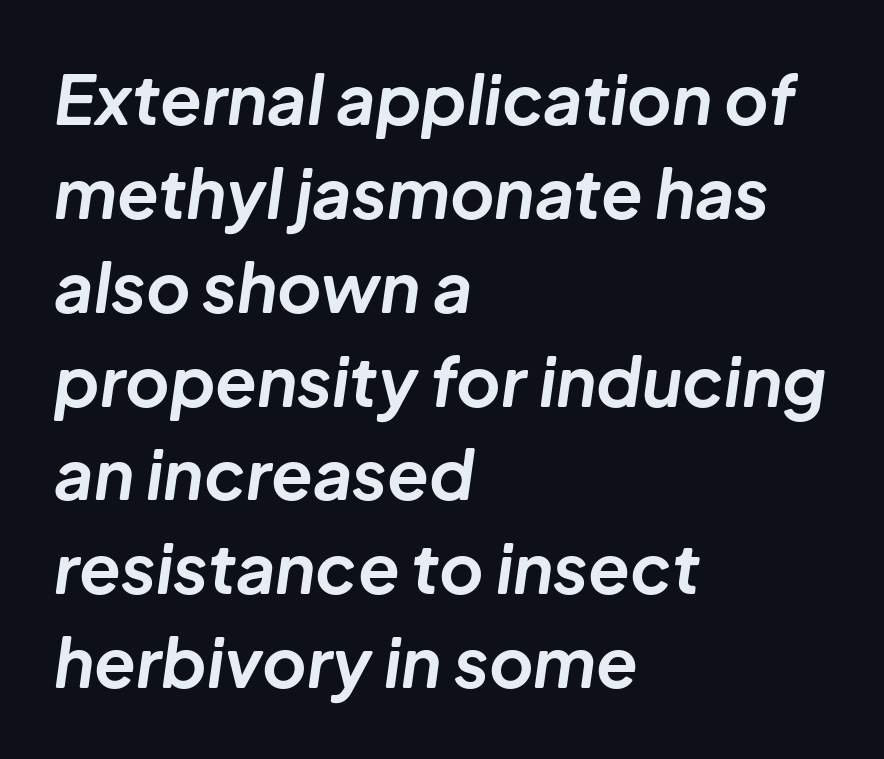
{"italic": "yes", "lean": "right", "slant_degrees": 8, "bold": "yes", "weight": "bold", "width": "normal", "stroke_contrast": "low", "x_height": "medium", "monospaced": "no", "underline": "no", "align": "left", "line_spacing": "normal", "line_spacing_ratio": 1.38, "letter_spacing": "normal", "letter_spacing_em": 0.0, "glyph_px": 68}
